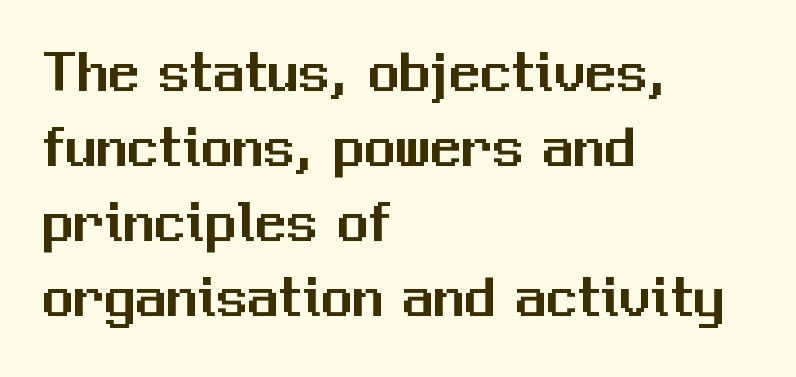
Proportional: the letters do not fall into vertical columns. Classification — sans serif. The type is set solid horizontally, with unmodified tracking. Ascenders rise straight up at ninety degrees. A bare baseline throughout the passage.
